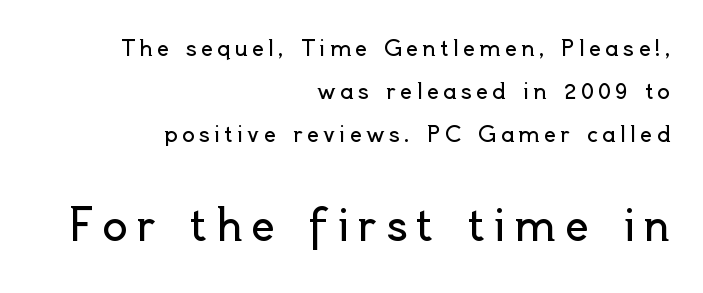
Q: Is the text bold? A: No.
Q: Is the text italic (slanted)? A: No, it is upright.
Q: Is the typeface a serif or a sans-serif typeface? A: Sans-serif.
Q: Is the text underlined? A: No.
Q: How is the paragraph aligned? A: Right-aligned.
Q: Is the spacing between letters normal or unusually wide? A: Unusually wide.
Q: Is the spacing between lines tight, normal or loose? A: Loose.
Q: Which block of text is set in a larger size, the first (top) or the second (bottom)? A: The second (bottom) one.
Q: Width (condensed, normal, or wide)? A: Normal.
Q: x-height? A: Small.
Q: Monospaced? A: No.
